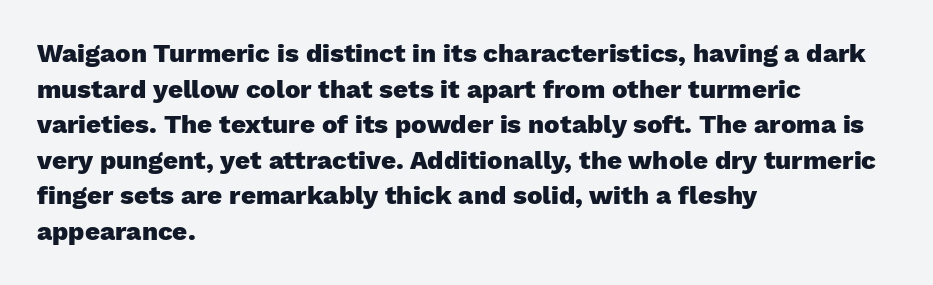
Descenders are the only things crossing below the line. Weight: bold. The tracking reads as untouched default to a designer's eye. A typesetter would mark this as roman, not italic.
